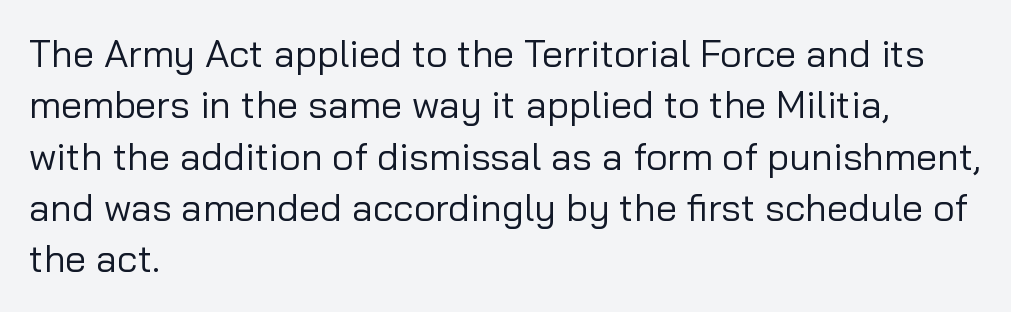
{"serif": "no", "italic": "no", "bold": "no", "weight": "regular", "width": "normal", "stroke_contrast": "low", "x_height": "medium", "monospaced": "no", "underline": "no", "align": "left", "line_spacing": "normal", "line_spacing_ratio": 1.35, "letter_spacing": "normal", "letter_spacing_em": 0.0, "glyph_px": 38}
